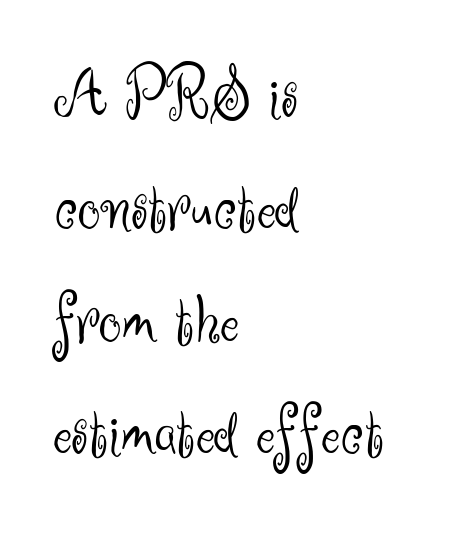
These lines are rendered in a variable-pitch font. The lines in this sample share a left origin and differ only in where they stop. Decoration check: the copy has no underline. Unlike italic type, these characters show no tilt at all. Horizontal bands of white between lines are of average thickness.
